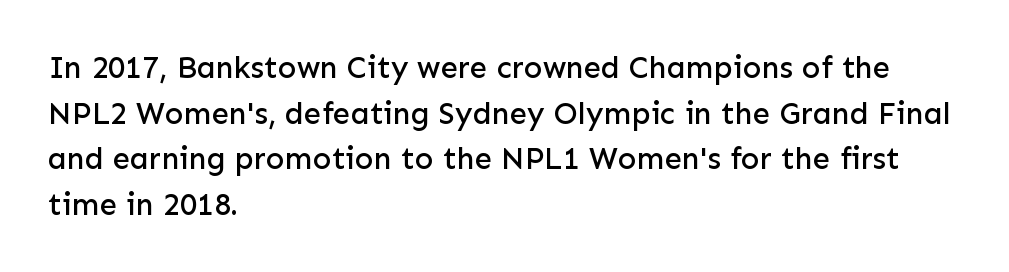
Q: Is the text italic (slanted)? A: No, it is upright.
Q: Is the typeface a serif or a sans-serif typeface? A: Sans-serif.
Q: Is the text underlined? A: No.
Q: How is the paragraph aligned? A: Left-aligned.
Q: Is the spacing between letters normal or unusually wide? A: Normal.
Q: Is the spacing between lines tight, normal or loose? A: Normal.
Q: Width (condensed, normal, or wide)? A: Normal.
Q: Stroke contrast? A: Low.
Q: x-height? A: Medium.
Q: Monospaced? A: No.
